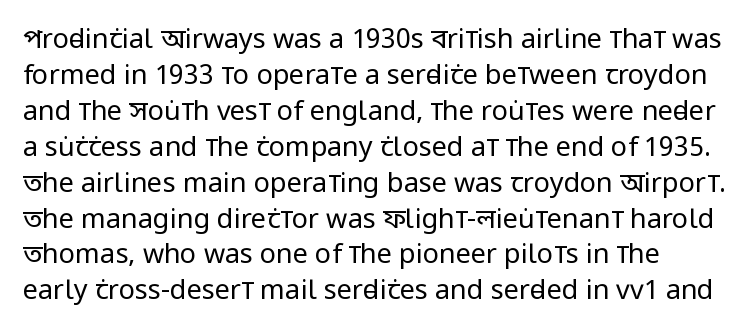
The image shows 27 px text type, upright; set normal line spacing (1.33x), normal letter spacing, not underlined.
